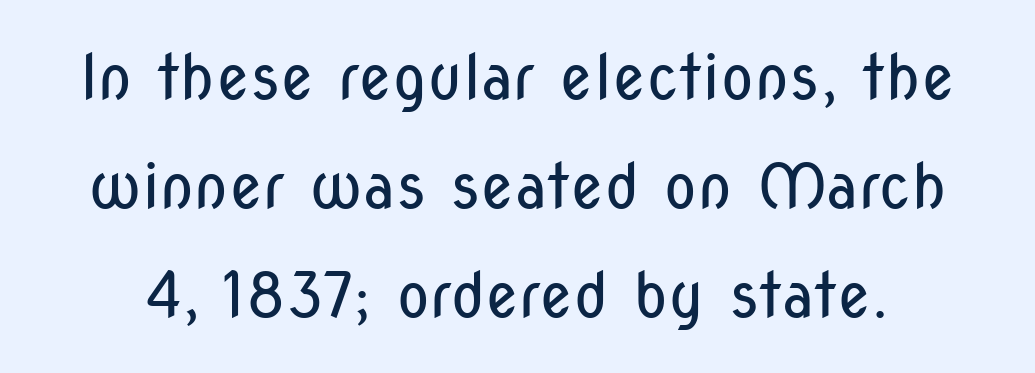
{"serif": "no", "italic": "no", "bold": "no", "weight": "regular", "width": "condensed", "stroke_contrast": "low", "x_height": "medium", "monospaced": "no", "underline": "no", "line_spacing_ratio": 1.76, "letter_spacing": "normal", "letter_spacing_em": 0.0, "glyph_px": 62}
